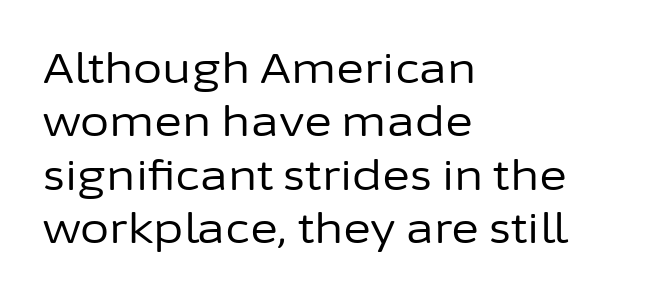
{"serif": "no", "italic": "no", "bold": "no", "weight": "regular", "width": "normal", "stroke_contrast": "low", "x_height": "medium", "monospaced": "no", "underline": "no", "align": "left", "line_spacing": "normal", "line_spacing_ratio": 1.27, "letter_spacing": "normal", "letter_spacing_em": 0.0, "glyph_px": 42}
